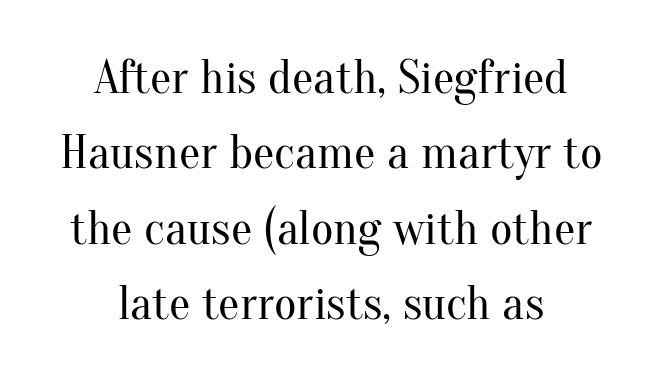
No italicization has been applied; the sample stays upright. The face used here is seriffed, in the tradition of book romans. The face looks like a standard text weight, possibly lighter. Varying glyph widths throughout — classic text-font behaviour. Visually the block forms a symmetrical silhouette, jagged on both flanks. Descenders hang freely into open space.
